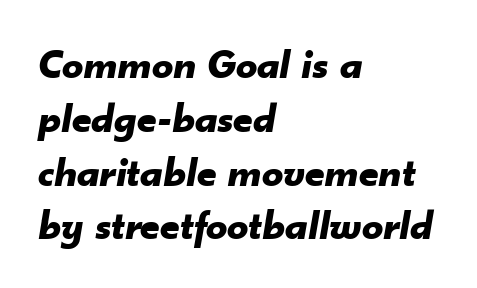
Q: Is the text bold? A: Yes.
Q: Is the text italic (slanted)? A: Yes, it leans right by about 10 degrees.
Q: Is the text underlined? A: No.
Q: How is the paragraph aligned? A: Left-aligned.
Q: Is the spacing between letters normal or unusually wide? A: Normal.
Q: Is the spacing between lines tight, normal or loose? A: Normal.
Q: Width (condensed, normal, or wide)? A: Normal.
Q: Stroke contrast? A: Low.
Q: x-height? A: Small.
Q: Monospaced? A: No.
